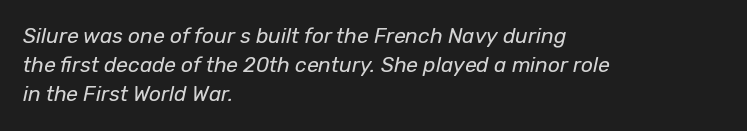
The glyphs are unaccompanied by any horizontal stroke below them. This sample uses plain, unmodified letter spacing. Italic? Definitely — the glyphs are oblique. Bold? No — there's no thickening of the strokes. If you drew a ruler down the left edge, every line would touch it.
